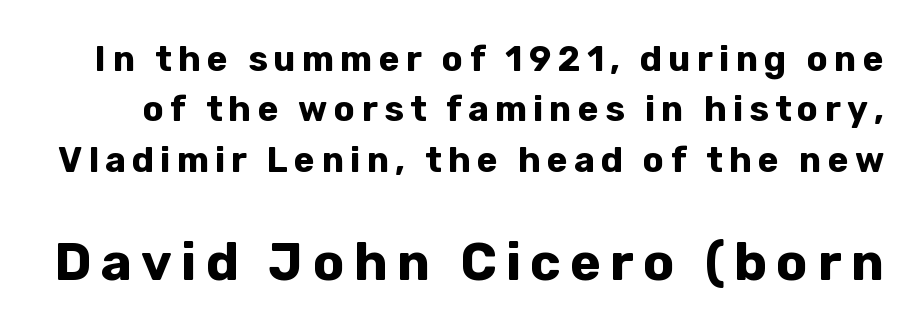
{"serif": "no", "italic": "no", "bold": "yes", "weight": "bold", "width": "normal", "stroke_contrast": "low", "x_height": "medium", "monospaced": "no", "underline": "no", "line_spacing": "normal", "line_spacing_ratio": 1.44, "larger_block": "second", "size_ratio": 1.49, "glyph_px": 52}
